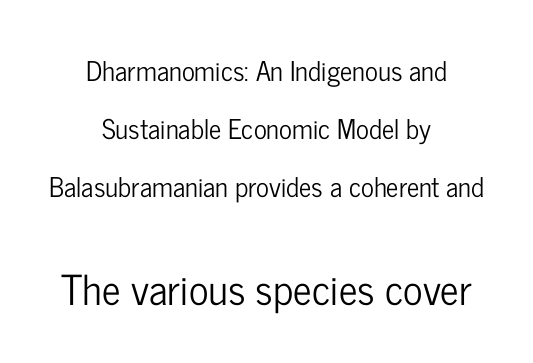
Q: Is the text italic (slanted)? A: No, it is upright.
Q: Is the typeface a serif or a sans-serif typeface? A: Sans-serif.
Q: Is the text underlined? A: No.
Q: How is the paragraph aligned? A: Centered.
Q: Is the spacing between letters normal or unusually wide? A: Normal.
Q: Is the spacing between lines tight, normal or loose? A: Loose.
Q: Which block of text is set in a larger size, the first (top) or the second (bottom)? A: The second (bottom) one.
Q: Width (condensed, normal, or wide)? A: Condensed.
Q: Stroke contrast? A: Low.
Q: x-height? A: Medium.
Q: Monospaced? A: No.
